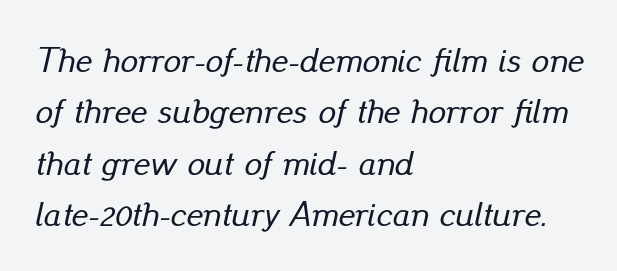
Is the block centered? No — it sits flush against the left margin. Looks like regular typesetting: each glyph gets only the width it needs. When letters slant like this, we call the style italic. The strip under each line holds only bare page.
